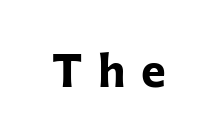
Q: Is the text bold? A: Yes.
Q: Is the text italic (slanted)? A: No, it is upright.
Q: Is the typeface a serif or a sans-serif typeface? A: Sans-serif.
Q: Is the text underlined? A: No.
Q: Is the spacing between letters normal or unusually wide? A: Unusually wide.
Q: Width (condensed, normal, or wide)? A: Normal.
Q: Stroke contrast? A: Low.
Q: x-height? A: Medium.
Q: Monospaced? A: No.
